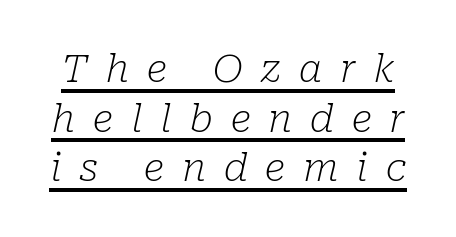
The image shows 39 px light serif type, italic (leaning right); set normal line spacing (1.27x), unusually wide letter spacing (+0.46 em), underlined; low stroke contrast and a medium x-height.
